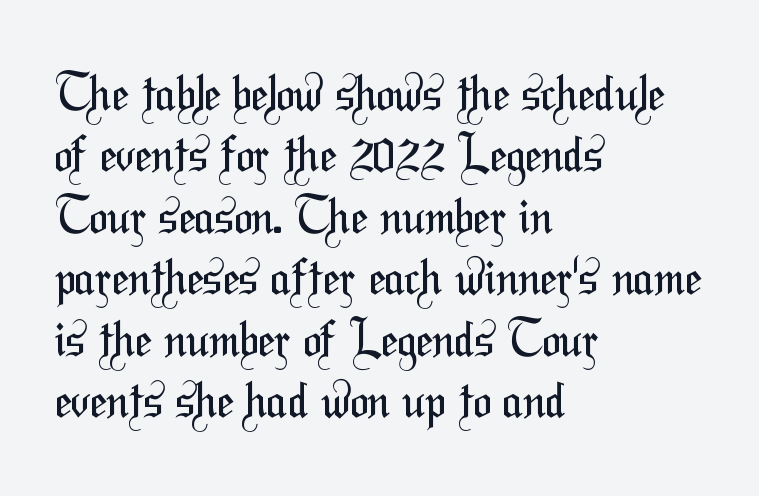
The image shows 48 px regular-weight, condensed sans-serif type; set left-aligned, normal line spacing (1.28x), normal letter spacing, not underlined; medium stroke contrast and a medium x-height.
